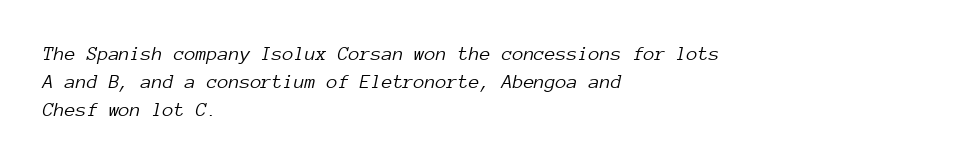
Compared with ordinary roman type, these characters are visibly tilted. The letters sit at their default tracking, neither squeezed nor spread. Stem width sits at or under what a default text font uses. These lines stack with their left ends in a neat column.
